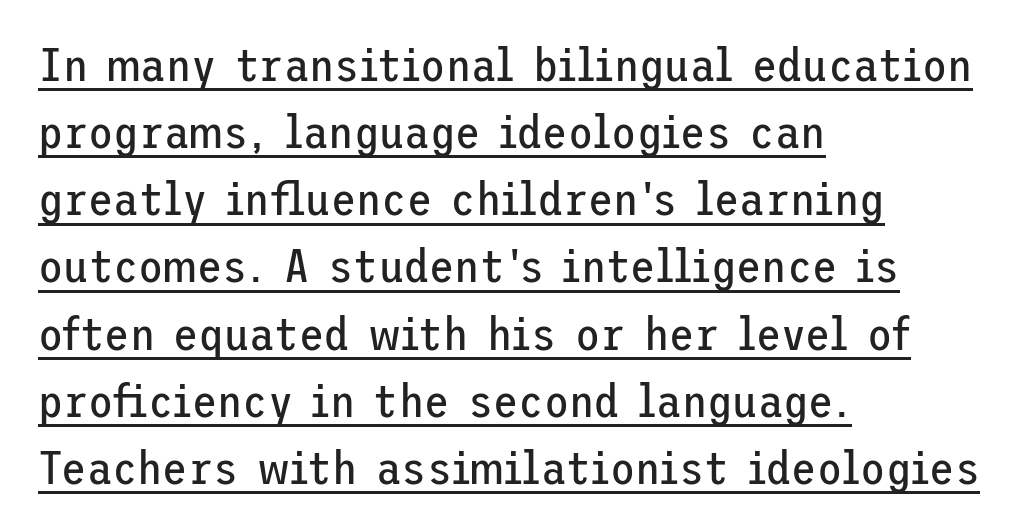
These lines keep a tight, regular rhythm from letter to letter. The strokes are not fattened; the text isn't bold. These lines were composed using upright roman letters. The paragraph shown leans on its left margin. The rows are spaced the way most documents space them.
